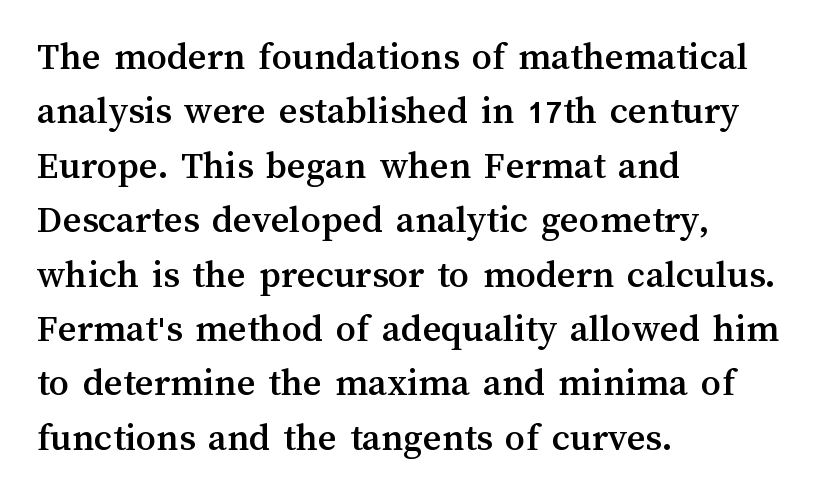
The image shows 40 px text type, upright; set left-aligned, normal line spacing (1.36x), normal letter spacing, not underlined; medium stroke contrast and a medium x-height.
